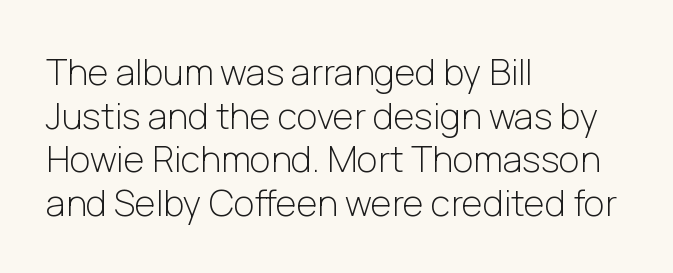
The image shows 36 px light sans-serif type, upright; set left-aligned, line spacing 1.21x, normal letter spacing, not underlined; low stroke contrast and a medium x-height.
